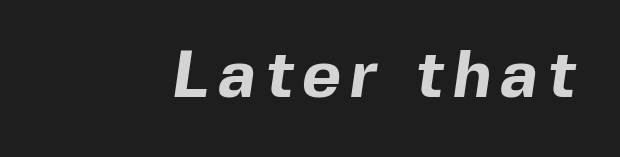
The image shows 67 px bold sans-serif type; set not underlined; a medium x-height.
